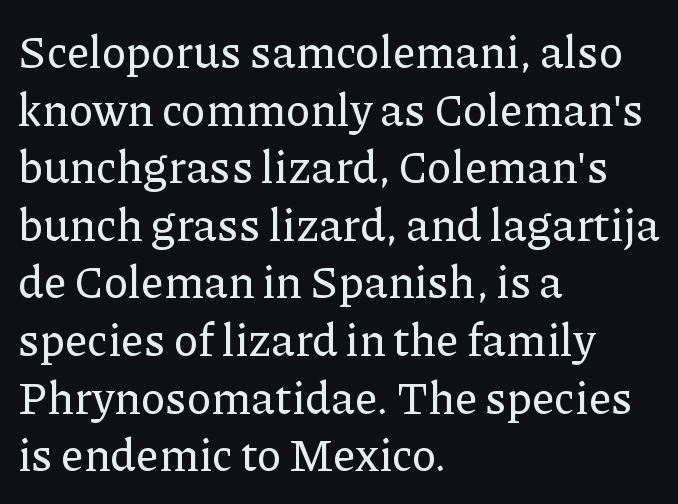
Unmarked baselines from the first word to the last. Varying glyph widths throughout — classic text-font behaviour. You could call the tracking neutral — neither tight nor loose. Each line starts at the same left margin while the right side varies. Do the letters lean? They stand straight. Horizontal bands of white between lines are of average thickness.
